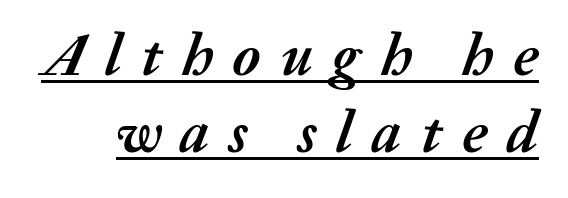
The image shows 59 px semibold type, italic (leaning right); set normal line spacing (1.31x), unusually wide letter spacing (+0.33 em), underlined; medium stroke contrast and a medium x-height.
